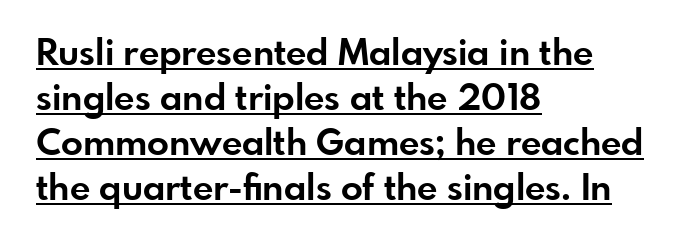
Q: Is the text bold? A: Yes.
Q: Is the text italic (slanted)? A: No, it is upright.
Q: Is the typeface a serif or a sans-serif typeface? A: Sans-serif.
Q: Is the text underlined? A: Yes.
Q: How is the paragraph aligned? A: Left-aligned.
Q: Is the spacing between letters normal or unusually wide? A: Normal.
Q: Is the spacing between lines tight, normal or loose? A: Normal.
Q: Width (condensed, normal, or wide)? A: Normal.
Q: Stroke contrast? A: Low.
Q: x-height? A: Small.
Q: Monospaced? A: No.
